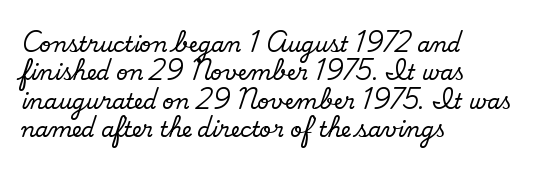
Q: Is the text bold? A: No.
Q: Is the text underlined? A: No.
Q: How is the paragraph aligned? A: Left-aligned.
Q: Is the spacing between letters normal or unusually wide? A: Normal.
Q: Is the spacing between lines tight, normal or loose? A: Normal.
